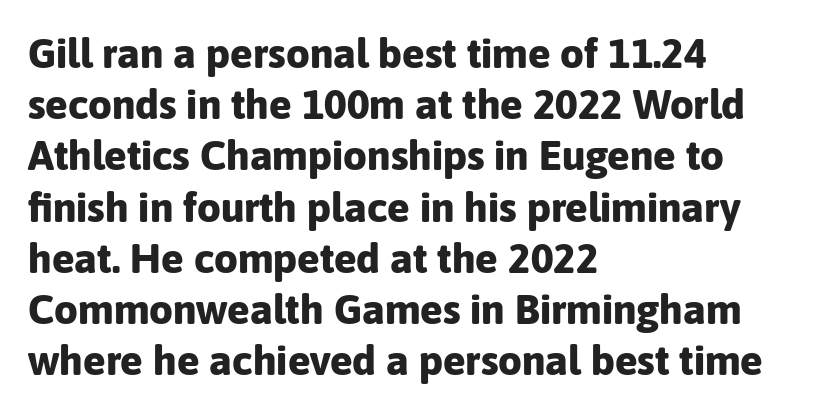
The image shows 42 px bold sans-serif type, upright; set left-aligned, line spacing 1.22x, normal letter spacing, not underlined; low stroke contrast and a medium x-height.
